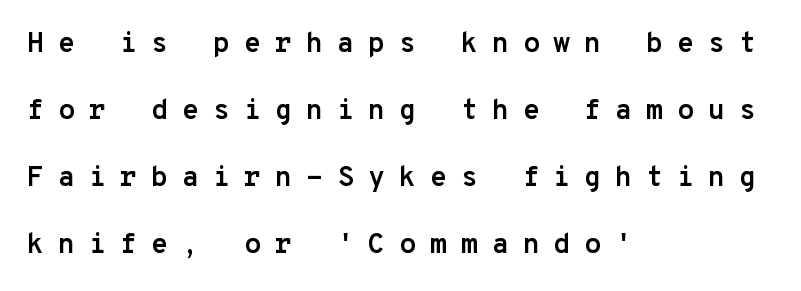
I'd describe the lettering as bold — thick and assertive. When letters stand straight like this, we call the style roman or upright. Substantial extra tracking has been applied to these lines. Leading: increased.
